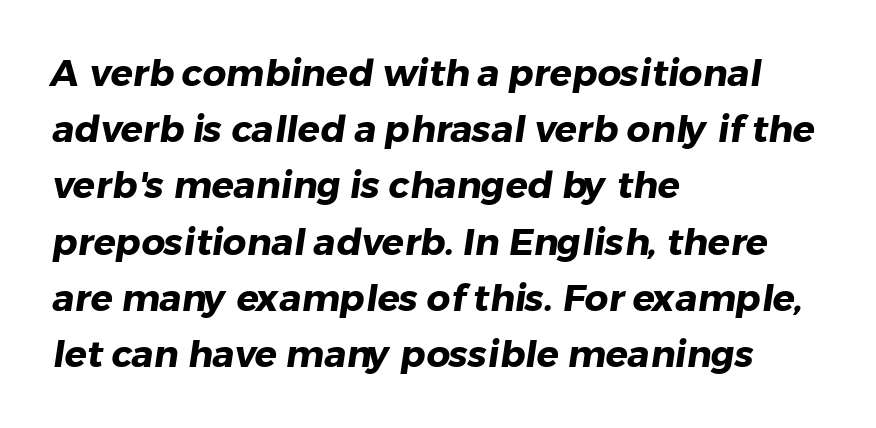
Q: Is the text bold? A: Yes.
Q: Is the typeface a serif or a sans-serif typeface? A: Sans-serif.
Q: Is the text underlined? A: No.
Q: How is the paragraph aligned? A: Left-aligned.
Q: Is the spacing between letters normal or unusually wide? A: Normal.
Q: Is the spacing between lines tight, normal or loose? A: Normal.
Q: Width (condensed, normal, or wide)? A: Normal.
Q: Stroke contrast? A: Low.
Q: x-height? A: Medium.
Q: Monospaced? A: No.
